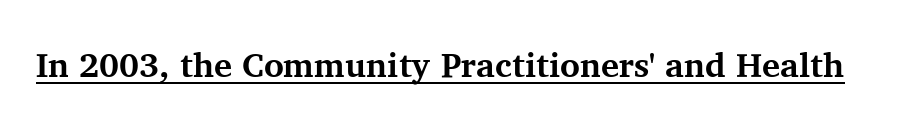
{"serif": "yes", "italic": "no", "bold": "yes", "weight": "bold", "width": "normal", "stroke_contrast": "medium", "x_height": "medium", "monospaced": "no", "underline": "yes", "letter_spacing": "normal", "letter_spacing_em": 0.0, "glyph_px": 34}
